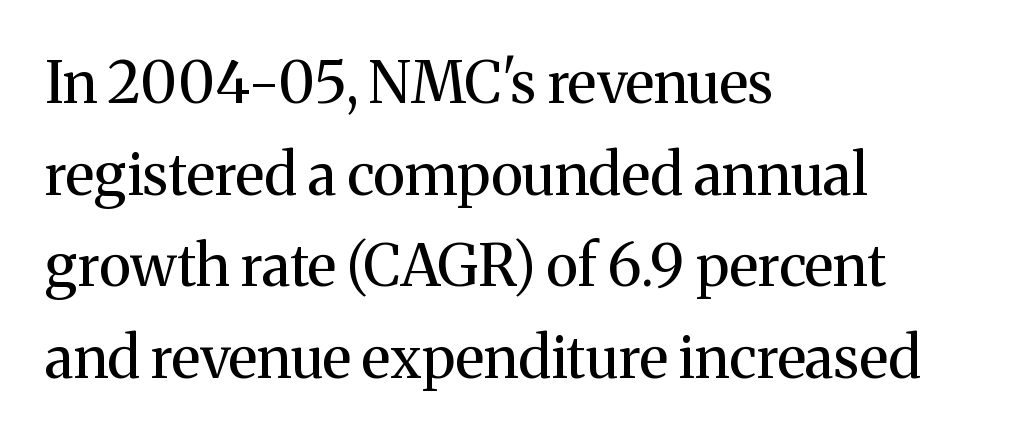
{"serif": "yes", "italic": "no", "bold": "no", "weight": "regular", "width": "normal", "stroke_contrast": "medium", "x_height": "medium", "monospaced": "no", "underline": "no", "align": "left", "line_spacing": "normal", "line_spacing_ratio": 1.58, "letter_spacing": "normal", "letter_spacing_em": 0.0, "glyph_px": 58}
